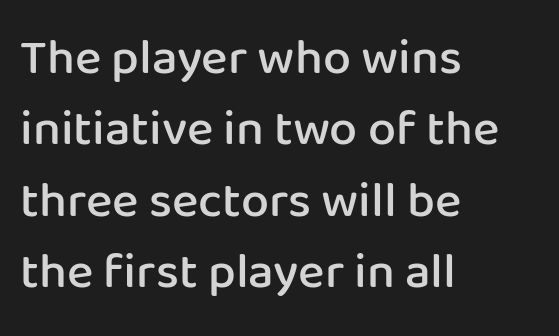
The image shows 50 px semibold sans-serif type, upright; set left-aligned, normal line spacing (1.43x), normal letter spacing, not underlined; low stroke contrast and a medium x-height.
